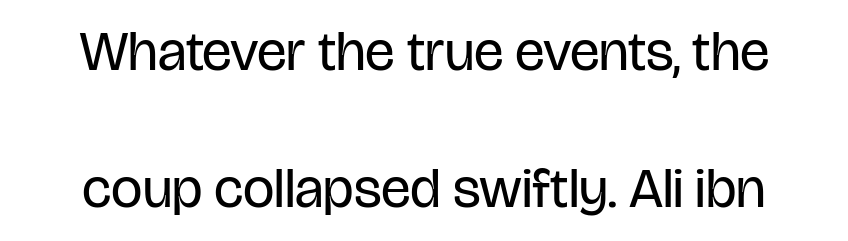
{"serif": "no", "italic": "no", "bold": "no", "weight": "regular", "width": "condensed", "stroke_contrast": "low", "x_height": "large", "monospaced": "no", "underline": "no", "align": "center", "line_spacing": "loose", "line_spacing_ratio": 2.45, "letter_spacing": "normal", "letter_spacing_em": 0.0, "glyph_px": 56}
